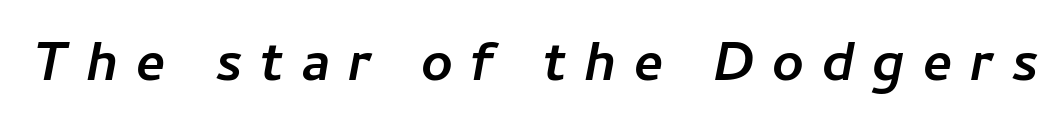
{"serif": "no", "width": "normal", "stroke_contrast": "low", "x_height": "medium", "monospaced": "no", "underline": "no", "letter_spacing": "wide", "letter_spacing_em": 0.25, "glyph_px": 69}
